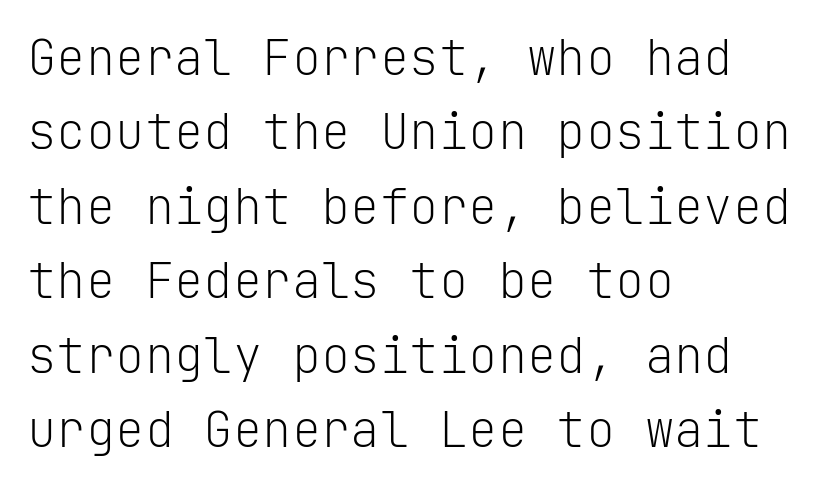
{"serif": "no", "italic": "no", "bold": "no", "weight": "light", "width": "normal", "stroke_contrast": "low", "x_height": "medium", "monospaced": "yes", "underline": "no", "align": "left", "line_spacing": "normal", "line_spacing_ratio": 1.52, "letter_spacing": "normal", "letter_spacing_em": 0.0, "glyph_px": 49}
